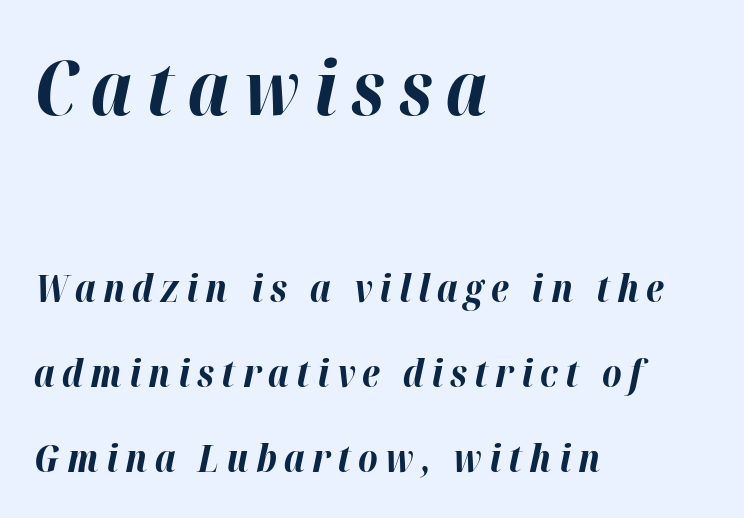
The rendering uses a large line-height, opening up the rows. Line starts are locked; line ends wander. The rendering applies a slant to the glyphs. How heavy is the stroke? Heavy — this is a bold. The string is rendered with underlining switched off. The initial chunk of copy outweighs the following chunk in type size.
